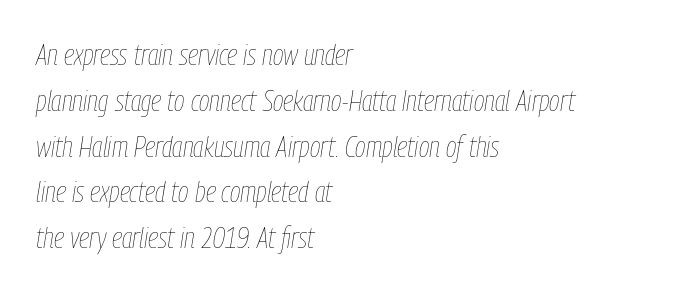
Q: Is the text bold? A: No.
Q: Is the text italic (slanted)? A: Yes, it leans right by about 9 degrees.
Q: Is the text underlined? A: No.
Q: How is the paragraph aligned? A: Left-aligned.
Q: Is the spacing between letters normal or unusually wide? A: Normal.
Q: Is the spacing between lines tight, normal or loose? A: Normal.
Q: Width (condensed, normal, or wide)? A: Condensed.
Q: Stroke contrast? A: Low.
Q: x-height? A: Medium.
Q: Monospaced? A: No.
